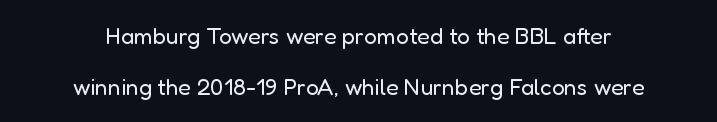
{"italic": "no", "bold": "no", "underline": "no", "align": "center", "line_spacing": "loose", "line_spacing_ratio": 2.2, "letter_spacing": "normal", "letter_spacing_em": 0.0, "glyph_px": 23}
